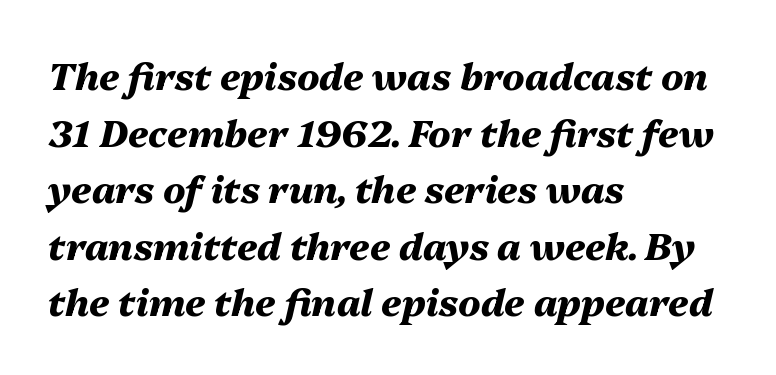
The image shows 37 px heavy type, italic (leaning right); set left-aligned, normal line spacing (1.53x), normal letter spacing, not underlined; medium stroke contrast and a medium x-height.
